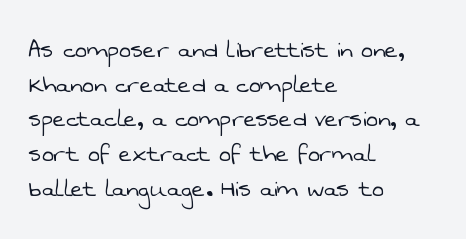
Q: Is the text bold? A: No.
Q: Is the typeface a serif or a sans-serif typeface? A: Sans-serif.
Q: Is the text underlined? A: No.
Q: How is the paragraph aligned? A: Left-aligned.
Q: Is the spacing between letters normal or unusually wide? A: Normal.
Q: Width (condensed, normal, or wide)? A: Normal.
Q: Stroke contrast? A: Low.
Q: x-height? A: Medium.
Q: Monospaced? A: No.
